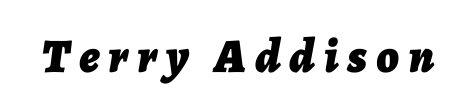
Notice how the stems are inclined rather than vertical — that's the hallmark of italics. The glyphs are unaccompanied by any horizontal stroke below them. Do the characters align in a grid? No, the font is proportional. Set as a true bold cut, around the 700 mark.
